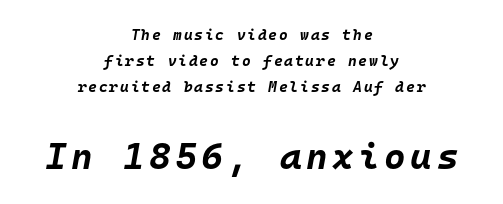
The image shows 37 px bold type, italic (leaning right), monospaced; set centered, line spacing 1.74x, not underlined; the second (bottom) block is 2.47x larger; low stroke contrast and a large x-height.
